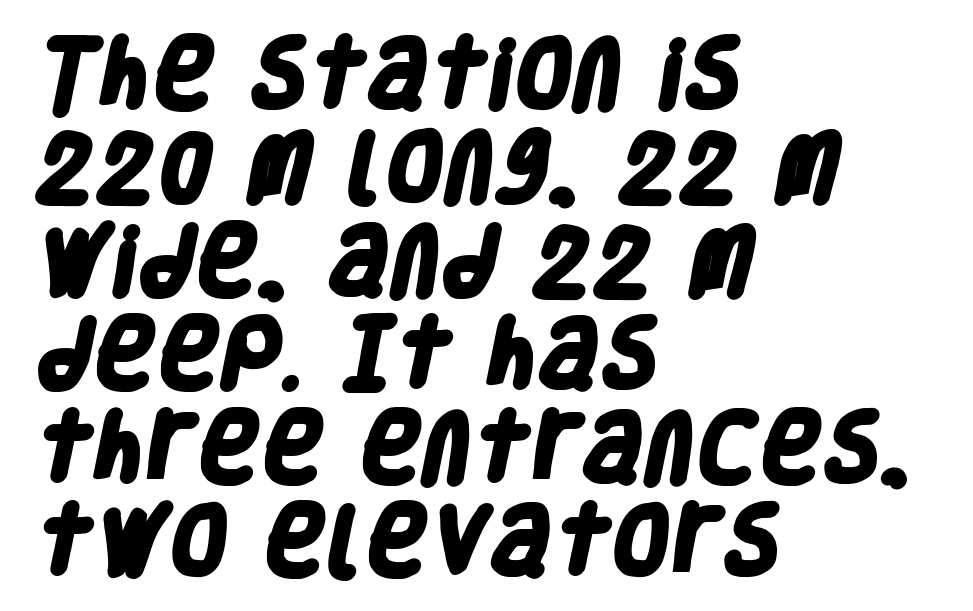
{"serif": "no", "bold": "yes", "weight": "heavy", "width": "condensed", "stroke_contrast": "low", "x_height": "large", "monospaced": "no", "underline": "no", "align": "left", "line_spacing_ratio": 1.23, "letter_spacing": "normal", "letter_spacing_em": 0.0, "glyph_px": 76}
